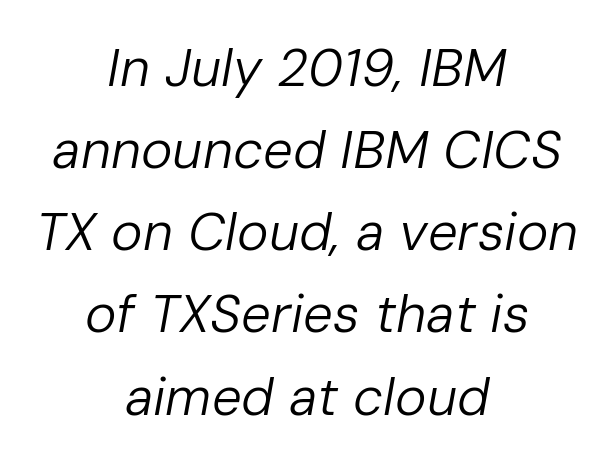
The image shows 53 px regular-weight type, italic (leaning right); set centered, normal line spacing (1.55x), normal letter spacing, not underlined; low stroke contrast and a medium x-height.
